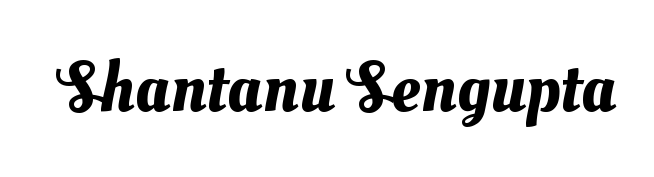
Nobody touched the tracking dial on this one. The area under the type is left untouched. The letters advance in unequal steps, a hallmark of proportional type.
